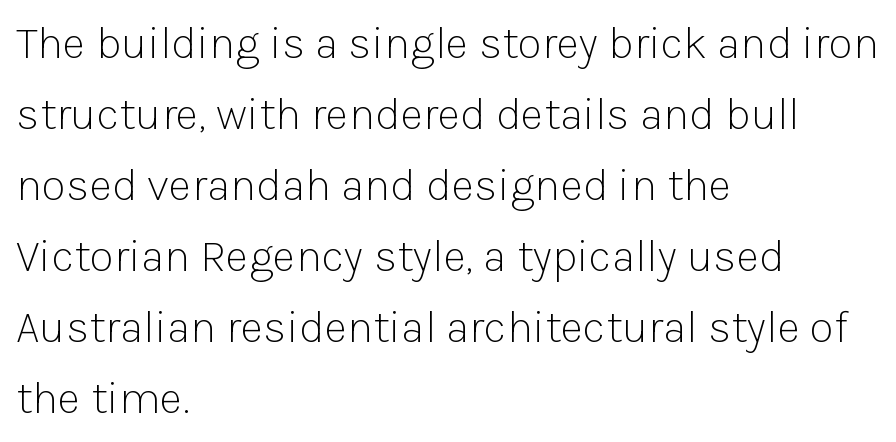
{"serif": "no", "italic": "no", "bold": "no", "weight": "light", "width": "normal", "stroke_contrast": "low", "x_height": "medium", "monospaced": "no", "underline": "no", "align": "left", "line_spacing": "normal", "line_spacing_ratio": 1.58, "letter_spacing": "normal", "letter_spacing_em": 0.0, "glyph_px": 45}
